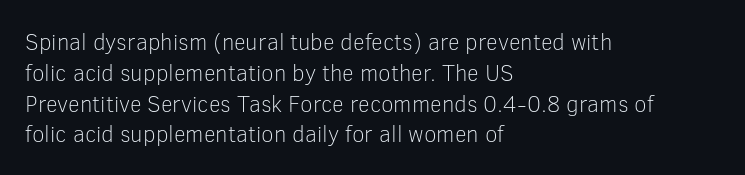
Q: Is the text bold? A: No.
Q: Is the text italic (slanted)? A: No, it is upright.
Q: Is the text underlined? A: No.
Q: How is the paragraph aligned? A: Left-aligned.
Q: Is the spacing between letters normal or unusually wide? A: Normal.
Q: Is the spacing between lines tight, normal or loose? A: Normal.
